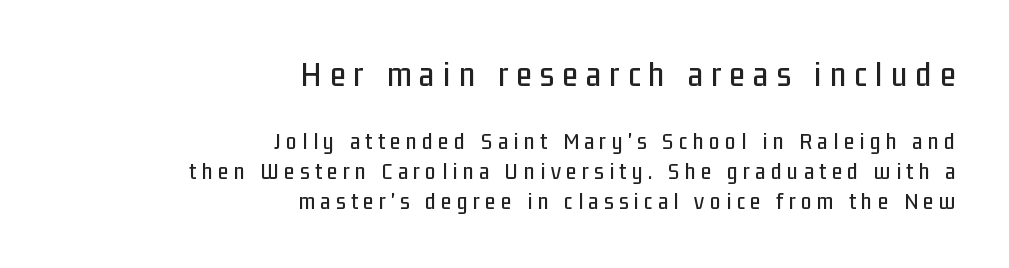
{"serif": "no", "italic": "no", "width": "condensed", "stroke_contrast": "low", "x_height": "medium", "monospaced": "no", "underline": "no", "align": "right", "line_spacing_ratio": 1.24, "letter_spacing": "wide", "letter_spacing_em": 0.23, "larger_block": "first", "size_ratio": 1.5, "glyph_px": 36}
